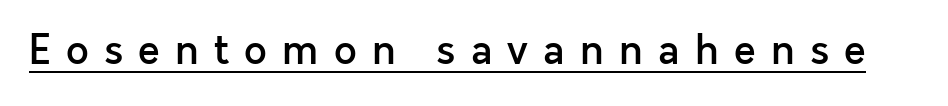
{"serif": "no", "italic": "no", "bold": "semi", "weight": "semibold", "width": "normal", "x_height": "medium", "monospaced": "no", "underline": "yes", "letter_spacing": "wide", "letter_spacing_em": 0.38, "glyph_px": 40}
